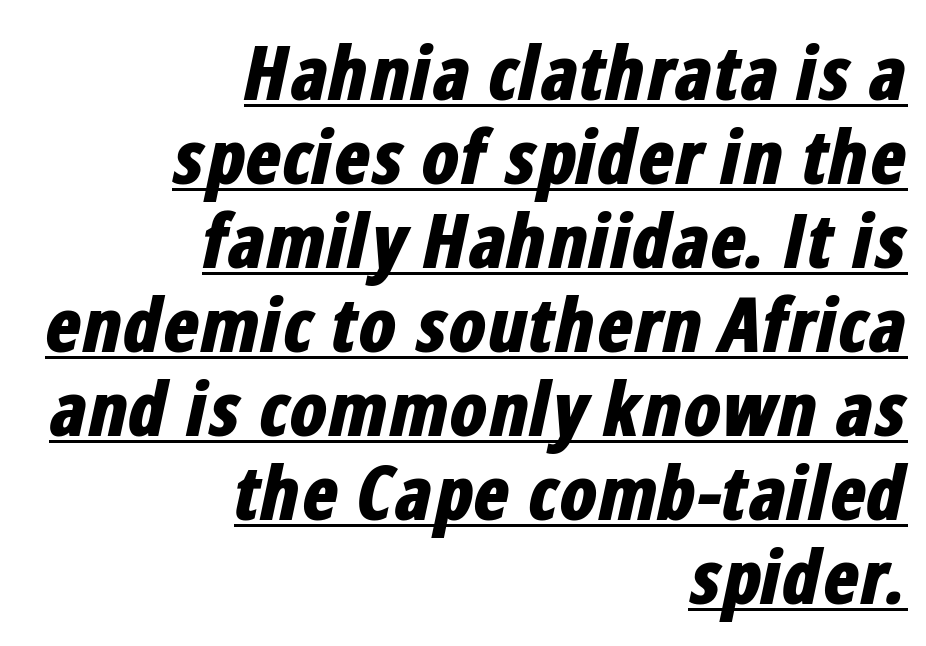
The paragraph shown leans on its right margin. This rendering features underlined lettering. Does the leading feel generous? Not at all — it's pinched. There is no visible air inserted between adjacent glyphs. The typesetting leans heavy: a genuine bold. Style check: oblique.
